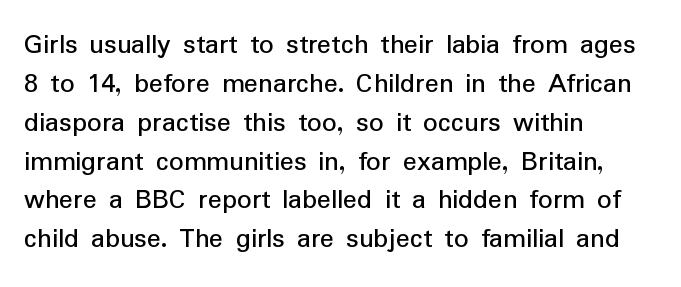
The letters stand upright; this is a roman face. Between one letter and the next there's only the usual sliver of space. Each row of text sits above clean, open space. The glyphs in this specimen are sans serif. The block of text has a typical density, with ordinary space between rows. This sample has the flowing, uneven cadence of proportional lettering.
